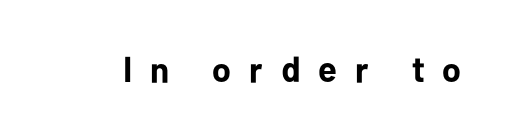
The image shows 36 px bold sans-serif type, upright; set unusually wide letter spacing (+0.5 em), not underlined; low stroke contrast and a medium x-height.
